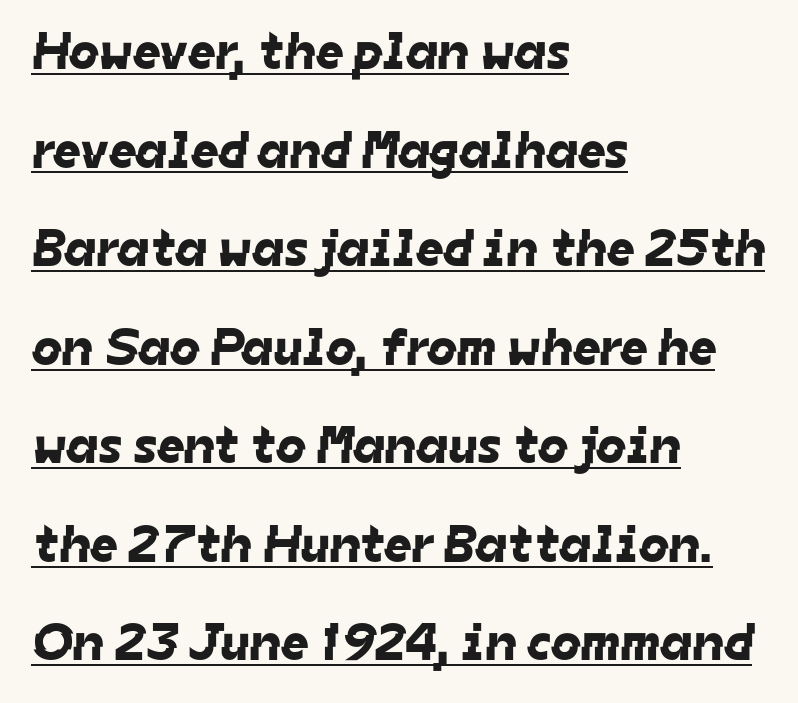
Alignment: flush left. Is this a fixed-width face? No — the glyphs have proportional, varying widths. The glyphs are accompanied by a horizontal stroke just below them. Type style note: lacks serifs.
